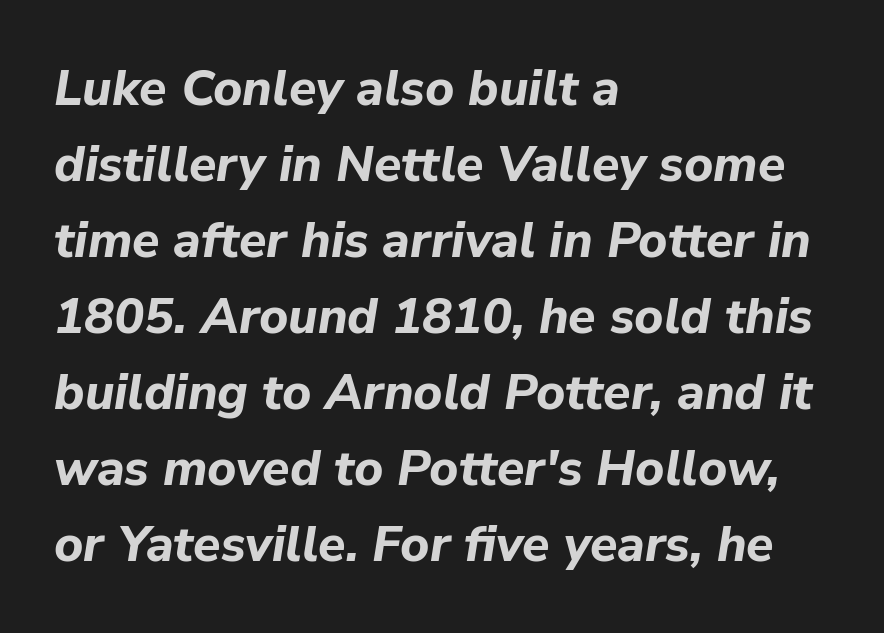
The image shows 50 px bold type, italic (leaning right); set left-aligned, normal line spacing (1.52x), normal letter spacing, not underlined; low stroke contrast and a medium x-height.
